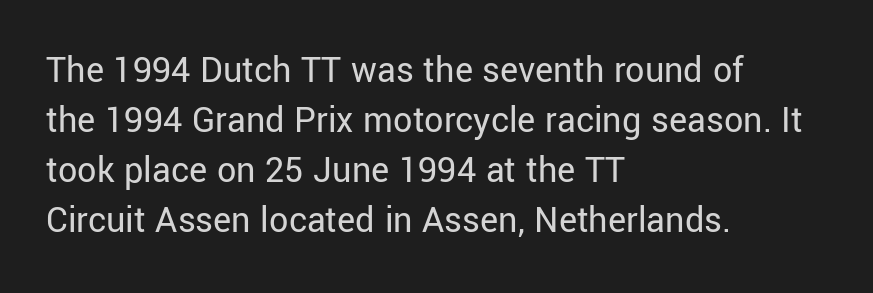
Q: Is the text bold? A: No.
Q: Is the text italic (slanted)? A: No, it is upright.
Q: Is the typeface a serif or a sans-serif typeface? A: Sans-serif.
Q: Is the text underlined? A: No.
Q: How is the paragraph aligned? A: Left-aligned.
Q: Is the spacing between letters normal or unusually wide? A: Normal.
Q: Is the spacing between lines tight, normal or loose? A: Normal.
Q: Width (condensed, normal, or wide)? A: Normal.
Q: Stroke contrast? A: Low.
Q: x-height? A: Medium.
Q: Monospaced? A: No.
